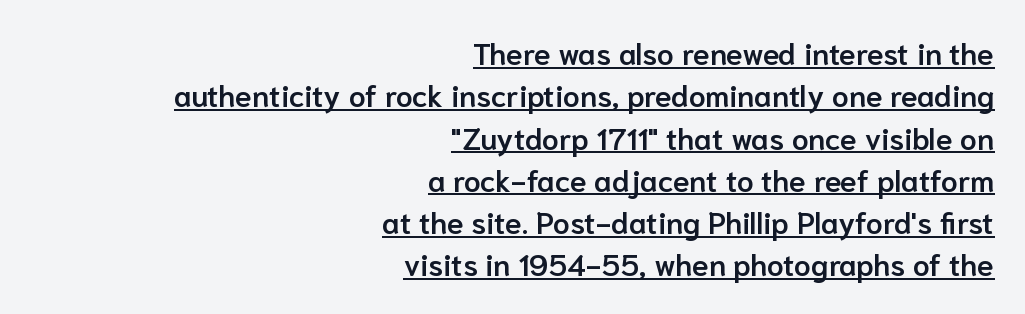
Teacher's note: observe the even right margin — that is flush-right alignment. This sample has the flowing, uneven cadence of proportional lettering. Like a heading marked for emphasis, these lines bear an underscore. On the weight axis this lands at semibold, roughly 600.
